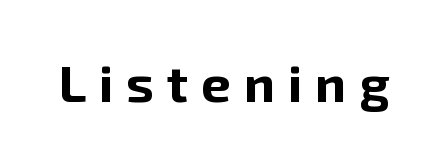
The words here are not underlined. Bold? Absolutely — the strokes are thick and heavy. Looks like regular typesetting: each glyph gets only the width it needs. Rendered with straight, roman letterforms. The face used here is rendered with a markedly widened letterfit. The designer went with a sans here, leaving each stem footless.
